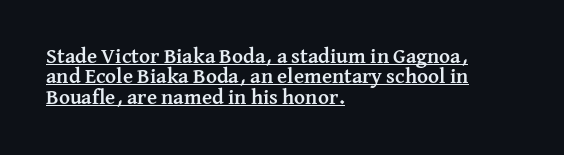
The image shows 21 px bold type, upright; set left-aligned, tight line spacing (0.97x), normal letter spacing, underlined.
